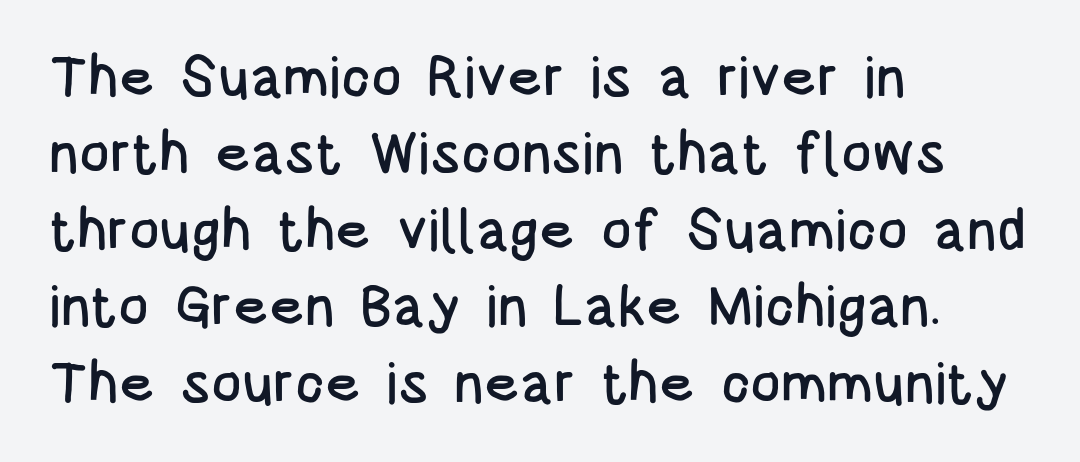
{"serif": "no", "italic": "no", "width": "condensed", "stroke_contrast": "low", "x_height": "large", "monospaced": "no", "underline": "no", "align": "left", "line_spacing": "normal", "line_spacing_ratio": 1.34, "letter_spacing": "normal", "letter_spacing_em": 0.0, "glyph_px": 57}
